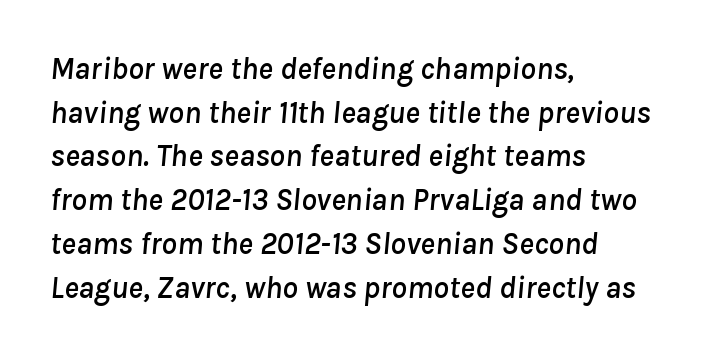
The image shows 31 px text type, italic (leaning right); set left-aligned, normal line spacing (1.41x), normal letter spacing, not underlined; low stroke contrast and a medium x-height.
